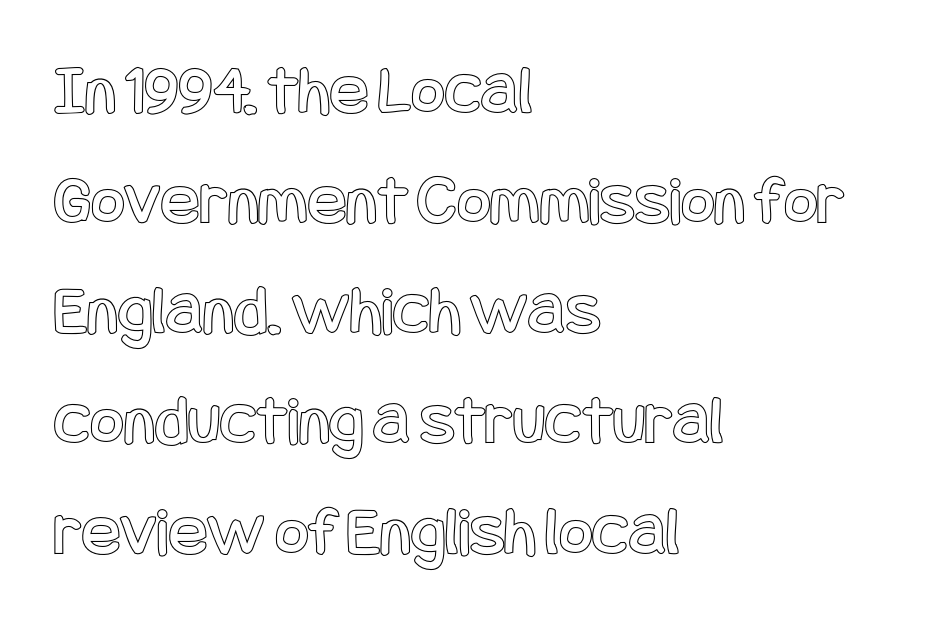
{"italic": "no", "width": "condensed", "x_height": "large", "underline": "no", "align": "left", "line_spacing": "normal", "line_spacing_ratio": 1.53, "letter_spacing": "normal", "letter_spacing_em": 0.0, "glyph_px": 72}
